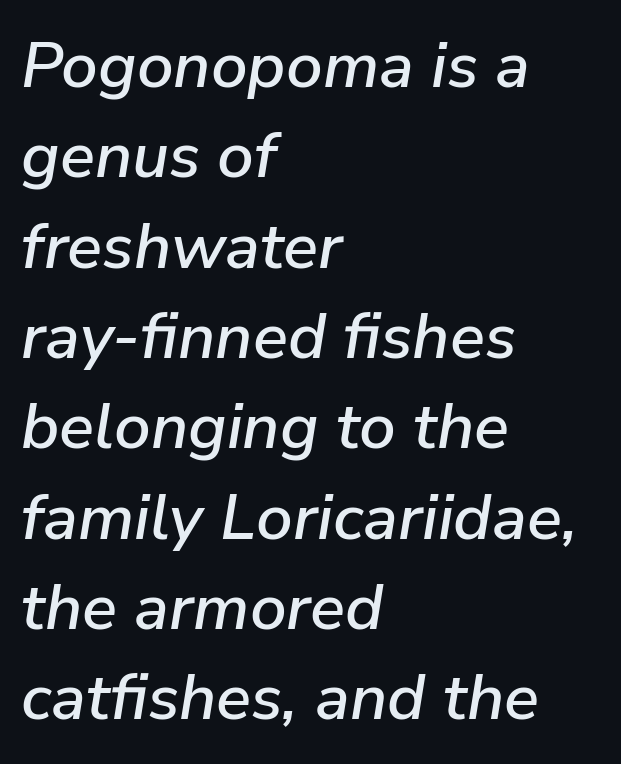
The image shows 65 px text type, italic (leaning right); set left-aligned, normal line spacing (1.39x), normal letter spacing, not underlined; low stroke contrast and a medium x-height.
